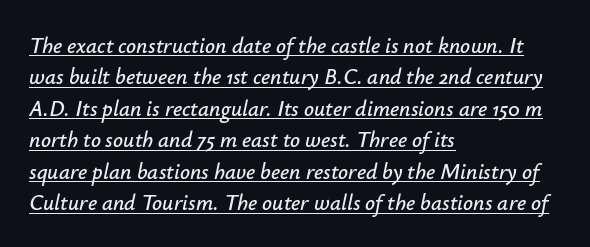
The image shows 22 px text type, italic (leaning right); set left-aligned, normal line spacing (1.43x), normal letter spacing, underlined.
